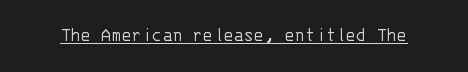
The image shows 21 px text type, upright; set normal letter spacing, underlined.
